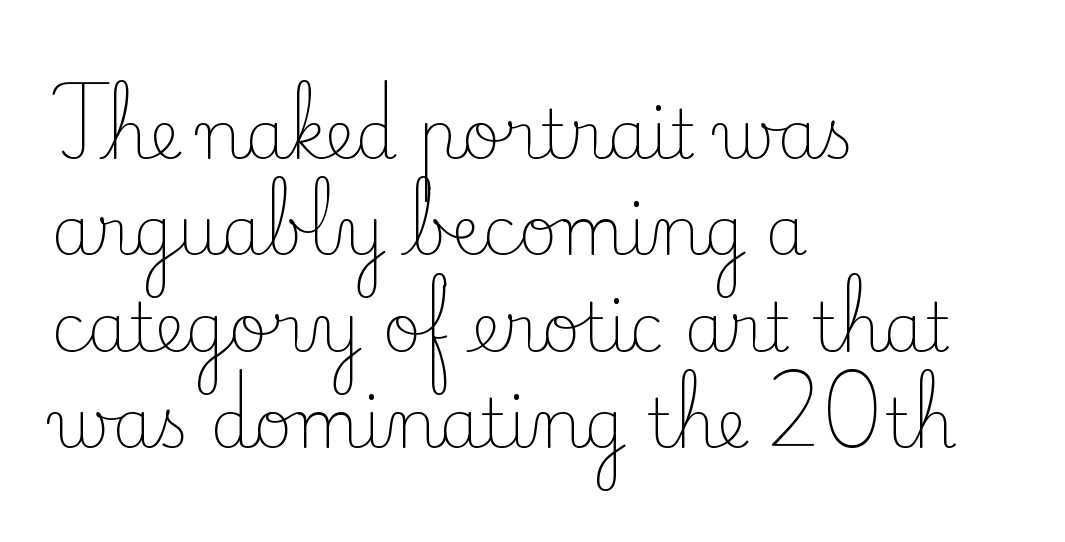
The image shows 67 px light serif type, upright; set left-aligned, normal line spacing (1.44x), normal letter spacing, not underlined; low stroke contrast and a small x-height.
